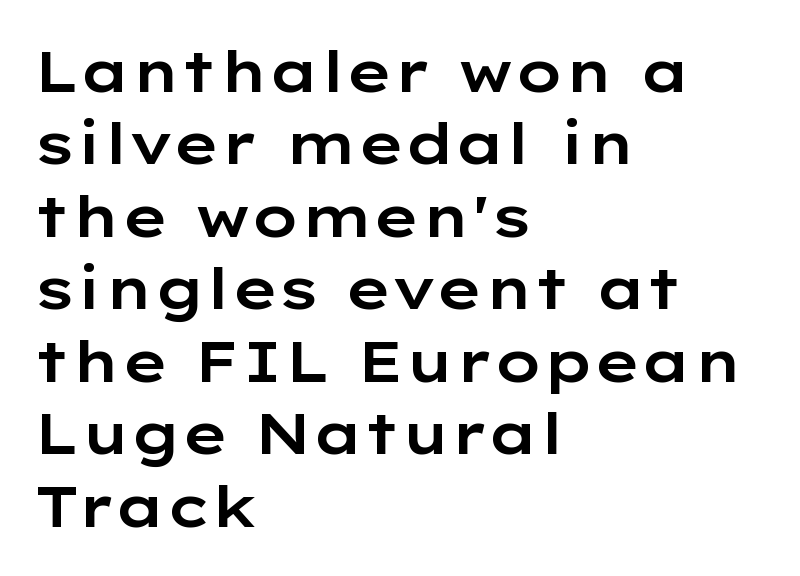
The image shows 58 px wide sans-serif type, upright; set left-aligned, normal line spacing (1.25x), normal letter spacing, not underlined; low stroke contrast and a medium x-height.
